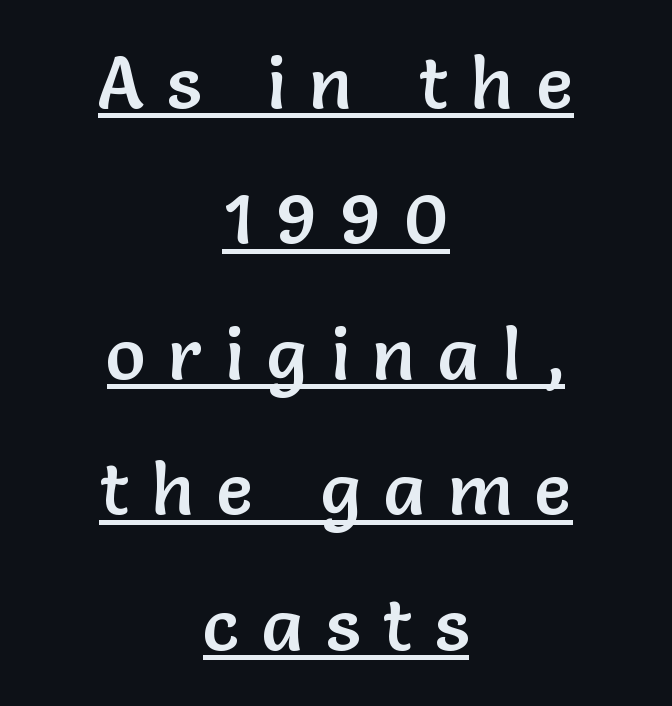
Q: Is the text italic (slanted)? A: No, it is upright.
Q: Is the typeface a serif or a sans-serif typeface? A: Sans-serif.
Q: Is the text underlined? A: Yes.
Q: How is the paragraph aligned? A: Centered.
Q: Is the spacing between letters normal or unusually wide? A: Unusually wide.
Q: Width (condensed, normal, or wide)? A: Normal.
Q: Stroke contrast? A: Low.
Q: x-height? A: Medium.
Q: Monospaced? A: No.
